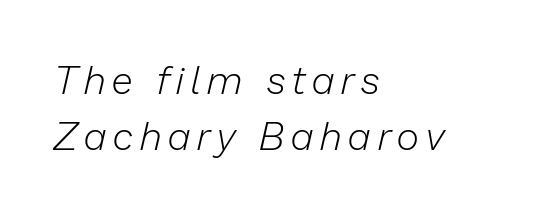
{"italic": "yes", "lean": "right", "slant_degrees": 13, "bold": "no", "weight": "light", "width": "normal", "stroke_contrast": "low", "x_height": "medium", "monospaced": "no", "underline": "no", "align": "left", "line_spacing": "normal", "line_spacing_ratio": 1.44, "glyph_px": 39}
